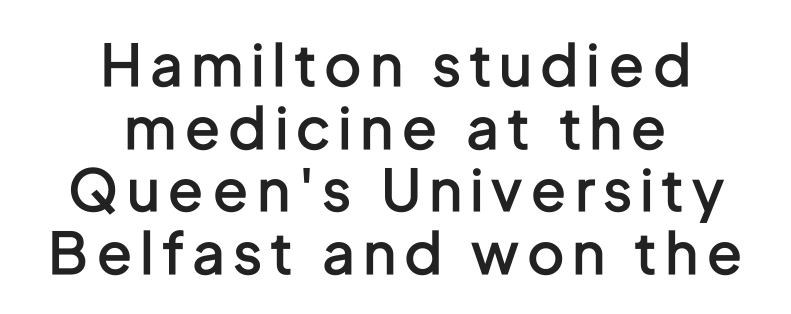
This sample has the flowing, uneven cadence of proportional lettering. Unmarked baselines from the first word to the last. Semibold letterforms, between regular and bold. The whitespace from short lines is split evenly between both sides. Posture: upright roman.
